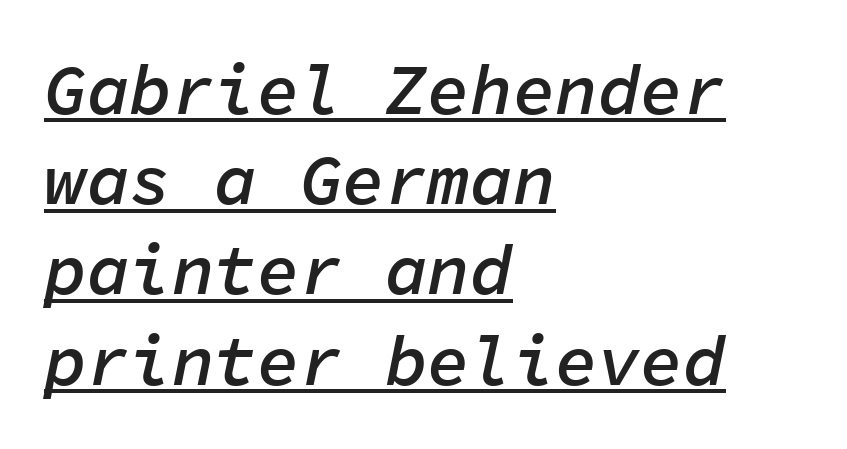
{"italic": "yes", "lean": "right", "slant_degrees": 11, "bold": "semi", "weight": "semibold", "width": "normal", "stroke_contrast": "low", "x_height": "medium", "monospaced": "yes", "underline": "yes", "align": "left", "line_spacing": "normal", "line_spacing_ratio": 1.27, "letter_spacing": "normal", "letter_spacing_em": 0.0, "glyph_px": 71}
